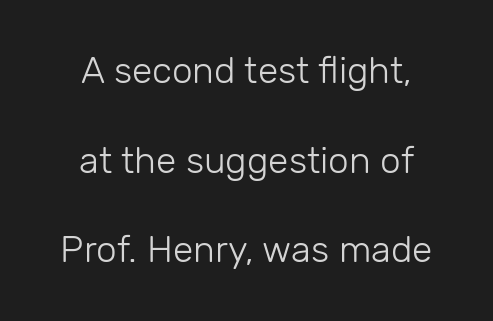
Letterform terminals end flat and unadorned throughout the passage. The lettering holds an erect, upright posture throughout. The passage is arranged like a title page — every line centered. These lines are rendered in a variable-pitch font. Widely set lines give the paragraph a tall, airy silhouette. The horizontal fit of the characters is conventional and even.
